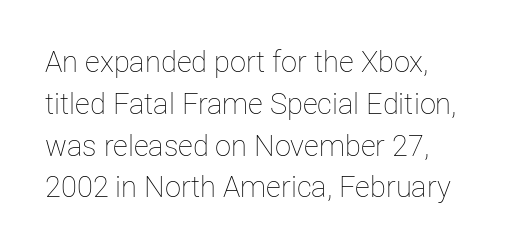
{"italic": "no", "bold": "no", "weight": "thin", "width": "normal", "stroke_contrast": "low", "x_height": "medium", "monospaced": "no", "underline": "no", "line_spacing": "normal", "line_spacing_ratio": 1.44, "letter_spacing": "normal", "letter_spacing_em": 0.0, "glyph_px": 29}
